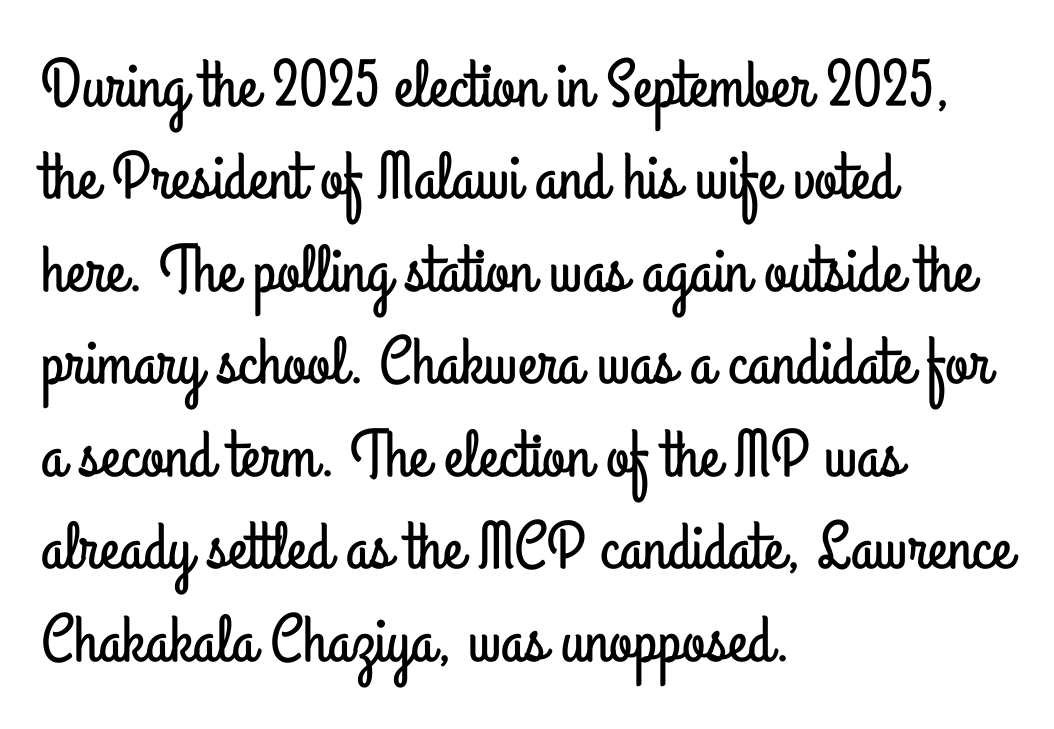
{"serif": "no", "italic": "no", "width": "condensed", "stroke_contrast": "low", "x_height": "small", "monospaced": "no", "underline": "no", "align": "left", "line_spacing": "normal", "line_spacing_ratio": 1.38, "letter_spacing": "normal", "letter_spacing_em": 0.0, "glyph_px": 67}
